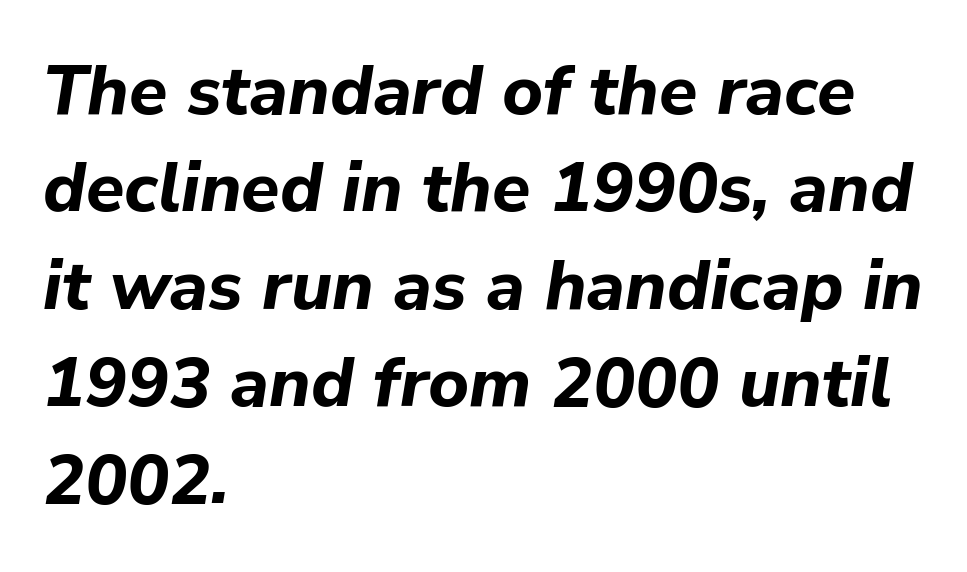
{"italic": "yes", "lean": "right", "slant_degrees": 9, "bold": "yes", "weight": "bold", "width": "normal", "stroke_contrast": "low", "x_height": "medium", "monospaced": "no", "underline": "no", "align": "left", "line_spacing": "normal", "line_spacing_ratio": 1.39, "letter_spacing": "normal", "letter_spacing_em": 0.0, "glyph_px": 70}
